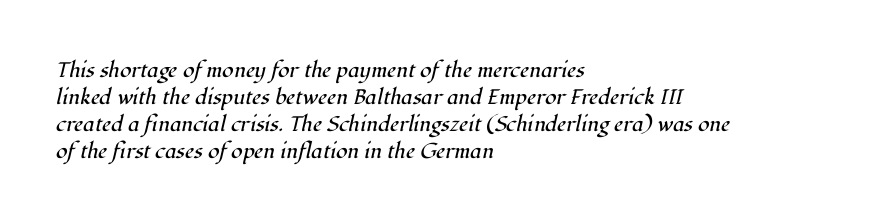
The image shows 21 px text type, italic (leaning right); set left-aligned, normal line spacing (1.28x), normal letter spacing, not underlined.
